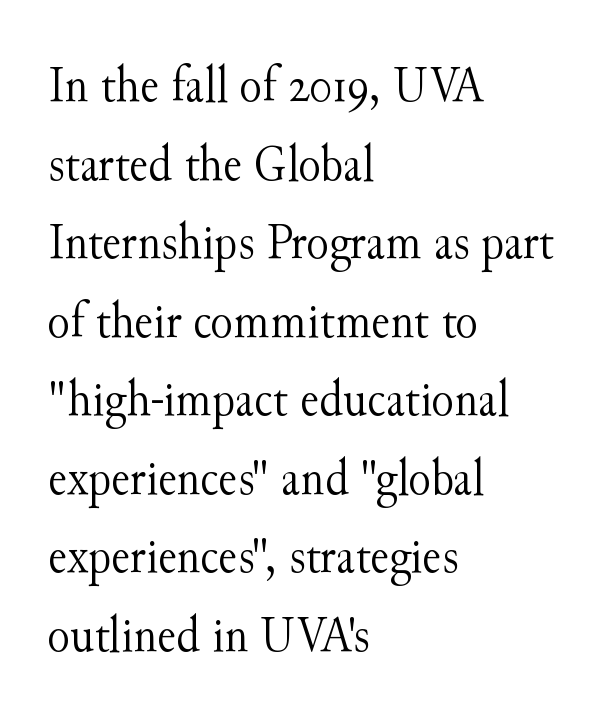
{"serif": "yes", "italic": "no", "bold": "no", "weight": "light", "width": "normal", "stroke_contrast": "medium", "x_height": "small", "monospaced": "no", "underline": "no", "align": "left", "line_spacing": "normal", "line_spacing_ratio": 1.51, "letter_spacing": "normal", "letter_spacing_em": 0.0, "glyph_px": 52}
